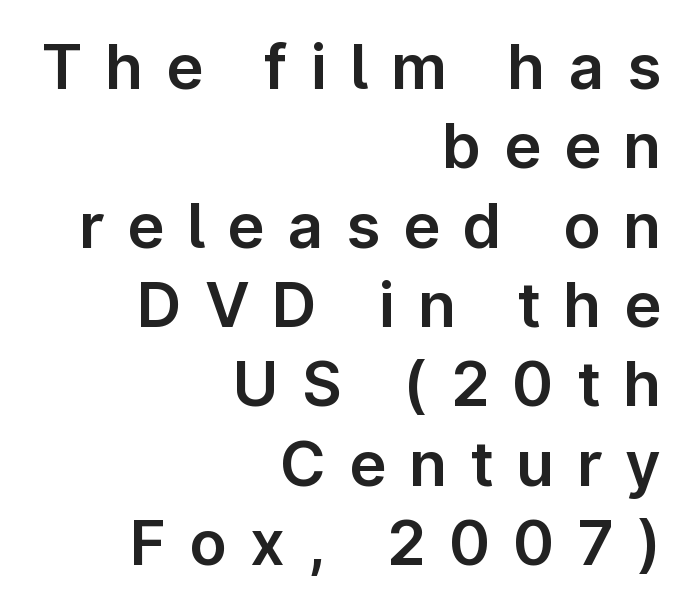
The image shows 62 px sans-serif type, upright; set right-aligned, normal line spacing (1.28x), unusually wide letter spacing (+0.37 em), not underlined; low stroke contrast and a medium x-height.
